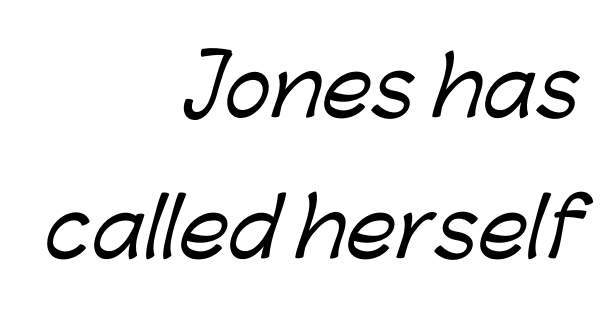
Q: Is the typeface a serif or a sans-serif typeface? A: Sans-serif.
Q: Is the text underlined? A: No.
Q: How is the paragraph aligned? A: Right-aligned.
Q: Is the spacing between letters normal or unusually wide? A: Normal.
Q: Width (condensed, normal, or wide)? A: Normal.
Q: Stroke contrast? A: Low.
Q: x-height? A: Medium.
Q: Monospaced? A: No.
